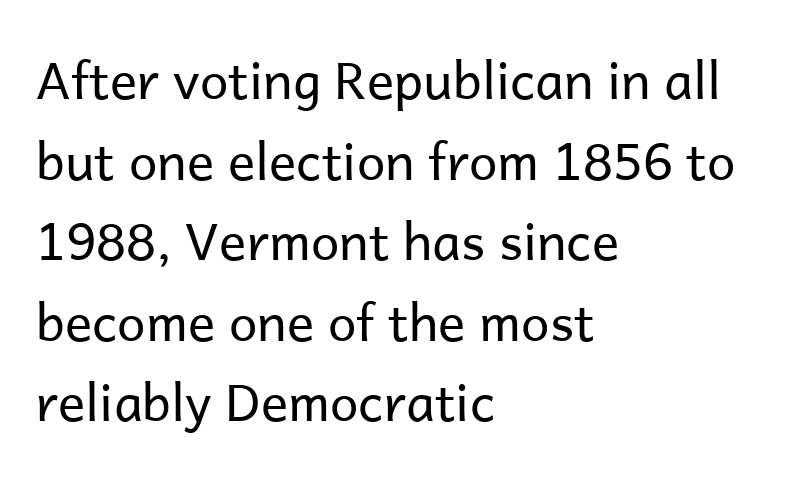
Check under the words: just untouched page. Nothing heavy about these letters — not bold at all. Typographically, this falls in the sans-serif category. This sample has the flowing, uneven cadence of proportional lettering. The letters stand upright; this is a roman face.
